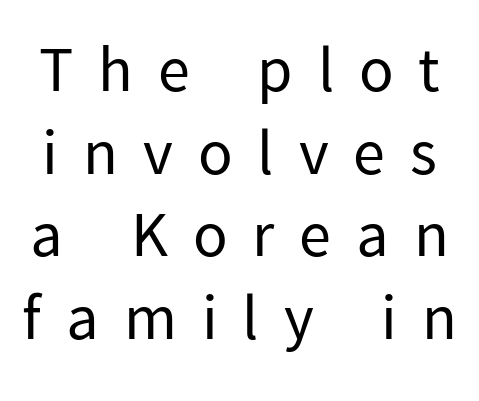
The image shows 64 px regular-weight sans-serif type, upright; set normal line spacing (1.29x), unusually wide letter spacing (+0.39 em), not underlined; low stroke contrast and a medium x-height.
